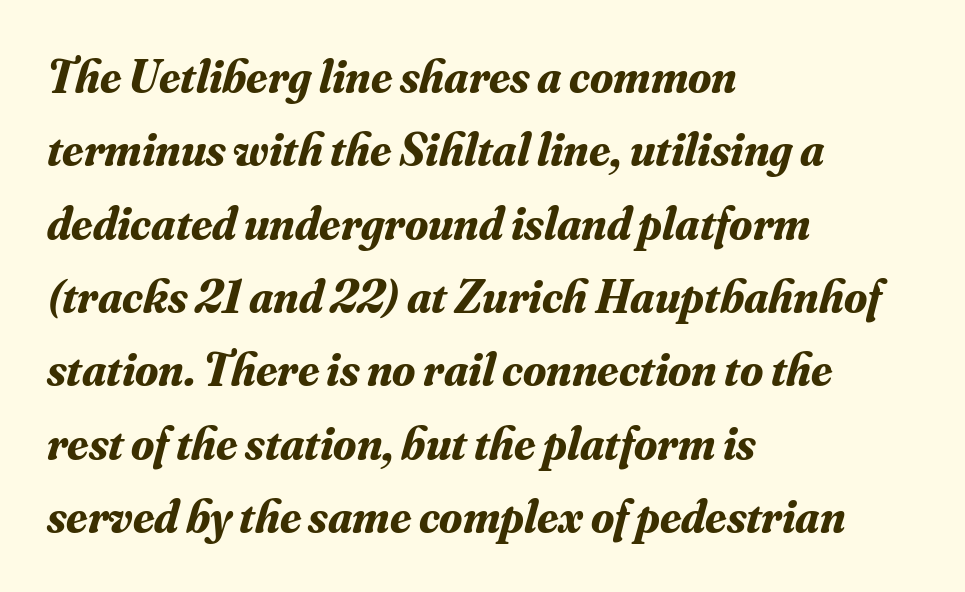
The image shows 47 px bold serif type, italic (leaning right); set left-aligned, normal line spacing (1.56x), normal letter spacing, not underlined; medium stroke contrast and a small x-height.
